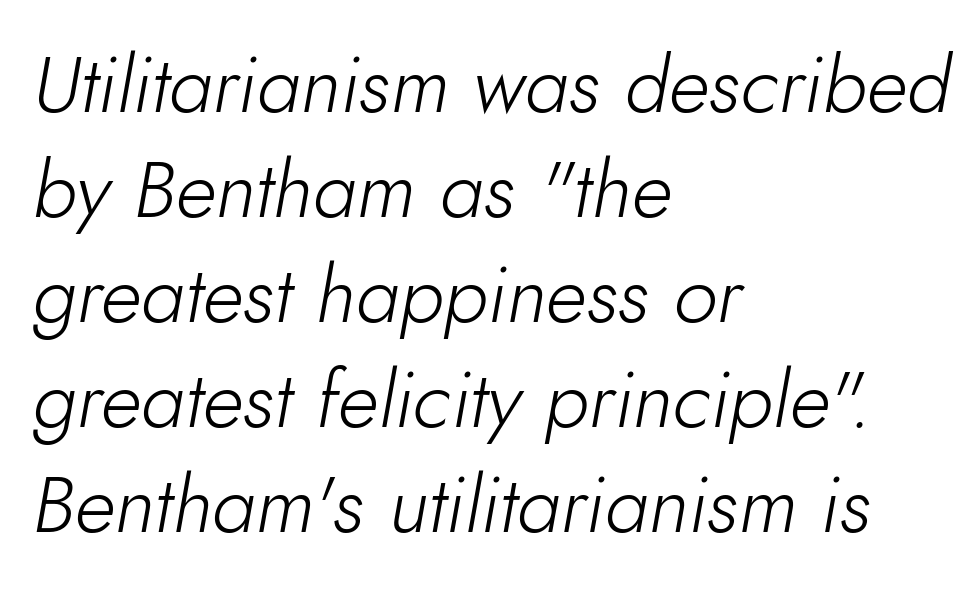
The font's italic variant was chosen for this text. No word sits above an underline. Horizontally, the lines are justified to the leading edge only. Is there much room between lines? A standard amount, neither cramped nor airy. The horizontal fit of the characters is conventional and even.
